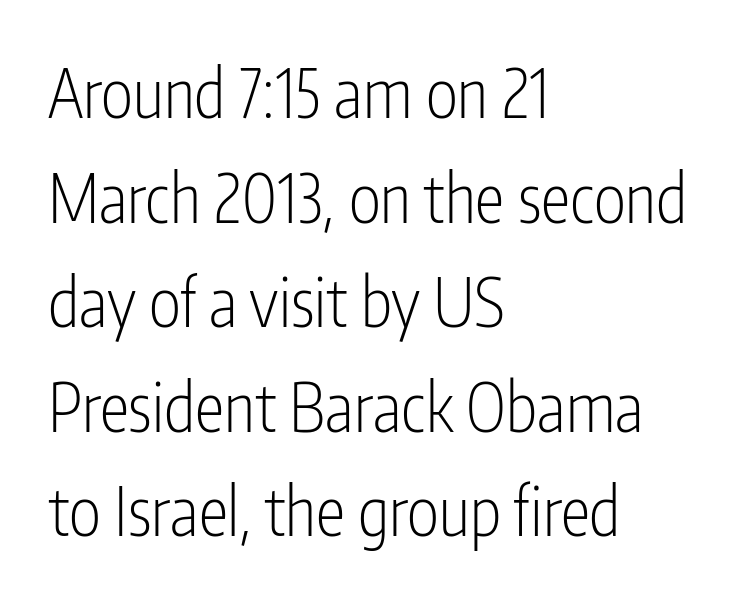
Q: Is the text bold? A: No.
Q: Is the text italic (slanted)? A: No, it is upright.
Q: Is the typeface a serif or a sans-serif typeface? A: Sans-serif.
Q: Is the text underlined? A: No.
Q: How is the paragraph aligned? A: Left-aligned.
Q: Is the spacing between letters normal or unusually wide? A: Normal.
Q: Is the spacing between lines tight, normal or loose? A: Normal.
Q: Width (condensed, normal, or wide)? A: Condensed.
Q: Stroke contrast? A: Low.
Q: x-height? A: Medium.
Q: Monospaced? A: No.
